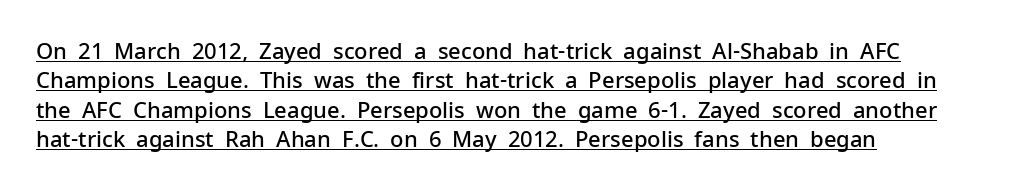
Caption: multi-line text, flush left, ragged right. The sample has been set in demibold, a notch under bold. Posture: vertical. How would I describe the line gaps? Plain and ordinary.
